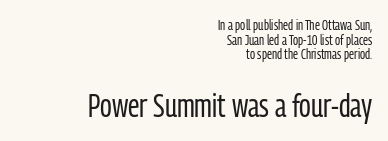
{"serif": "no", "italic": "no", "bold": "no", "weight": "regular", "width": "condensed", "stroke_contrast": "low", "x_height": "medium", "monospaced": "no", "underline": "no", "align": "right", "line_spacing": "tight", "line_spacing_ratio": 1.05, "letter_spacing": "normal", "letter_spacing_em": 0.0, "larger_block": "second", "size_ratio": 2.29, "glyph_px": 32}
